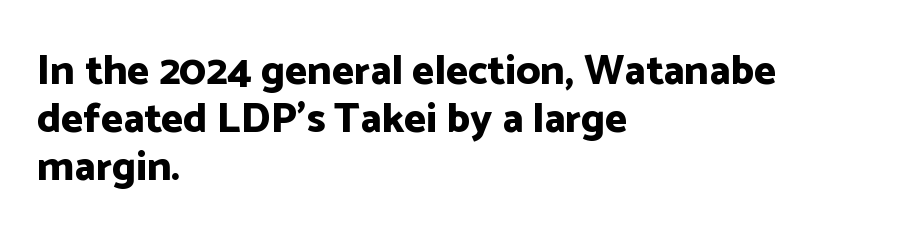
Note the varied advance widths — an 'i' is clearly narrower than an 'm'. Horizontal alignment here is leftward, the default for most running prose. The rendering uses a bold face; every stroke is thick and dark. It's the straight-up-and-down kind of type.
